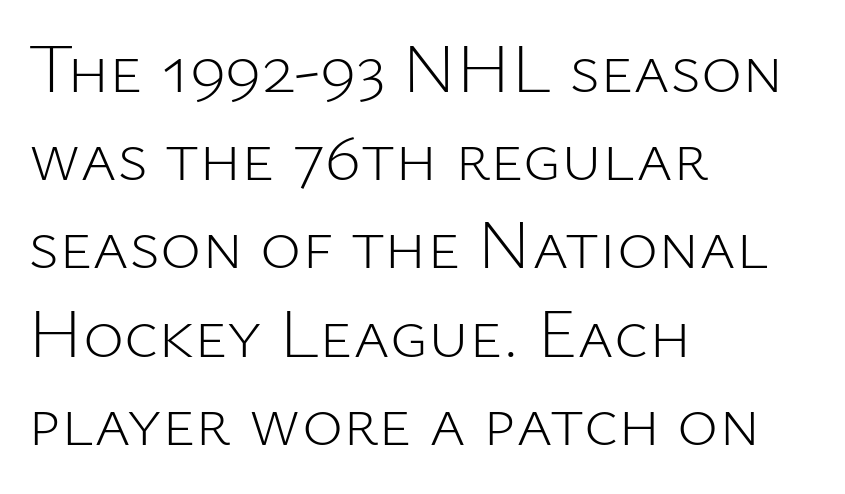
Q: Is the text bold? A: No.
Q: Is the text italic (slanted)? A: No, it is upright.
Q: Is the typeface a serif or a sans-serif typeface? A: Sans-serif.
Q: Is the text underlined? A: No.
Q: How is the paragraph aligned? A: Left-aligned.
Q: Is the spacing between letters normal or unusually wide? A: Normal.
Q: Is the spacing between lines tight, normal or loose? A: Normal.
Q: Width (condensed, normal, or wide)? A: Normal.
Q: Stroke contrast? A: Low.
Q: x-height? A: Medium.
Q: Monospaced? A: No.
